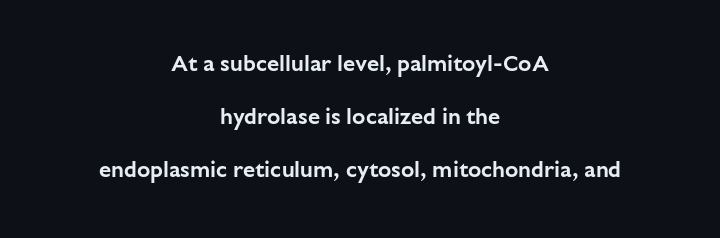
Each line is balanced around a shared central axis. This block would shrink considerably if given ordinary leading; it's expanded now. Honestly, the letter spacing is just normal — you wouldn't notice it. Posture: straight, roman, zero tilt. Descenders hang freely into open space.
